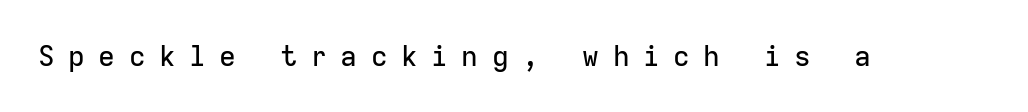
It's the straight-up-and-down kind of type. The letters carry no serifs — their stems end cleanly without finishing strokes. This rendering widens character spacing well past its baseline value. Here the designer chose a console-style face with uniform glyph widths. Glance below the letters and you will spot only blank space.
